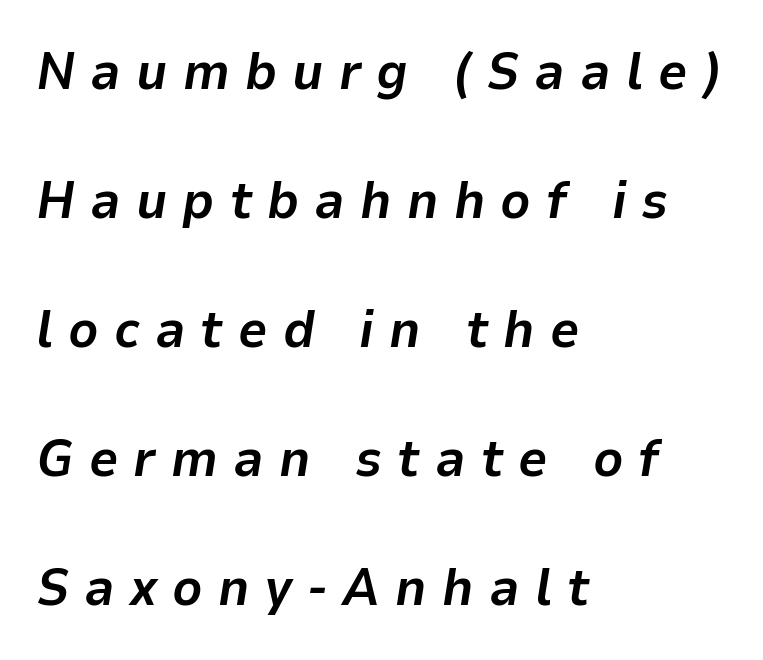
{"italic": "yes", "lean": "right", "slant_degrees": 9, "bold": "yes", "weight": "bold", "width": "normal", "stroke_contrast": "low", "x_height": "medium", "monospaced": "no", "underline": "no", "align": "left", "line_spacing": "loose", "line_spacing_ratio": 2.48, "letter_spacing": "wide", "letter_spacing_em": 0.29, "glyph_px": 52}
